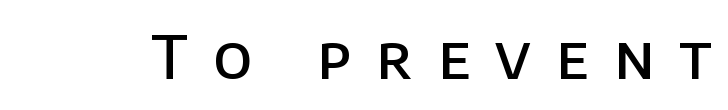
Posture: straight, roman, zero tilt. Each letter keeps its own natural width here, so spacing adapts to shape. Descender tails drop into unmarked territory. Font category for this specimen: sans-serif. Tracking here is generous; glyphs stand well apart from one another. This is moderately heavy type, rendered in semibold.
